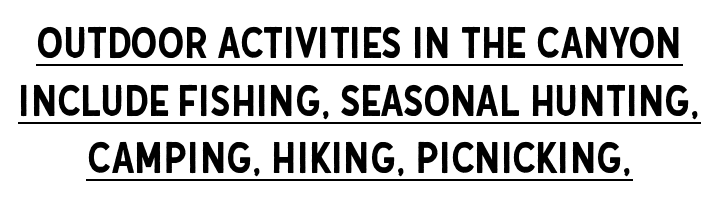
The image shows 42 px condensed sans-serif type, upright; set centered, normal line spacing (1.37x), normal letter spacing, underlined; low stroke contrast and a large x-height.
